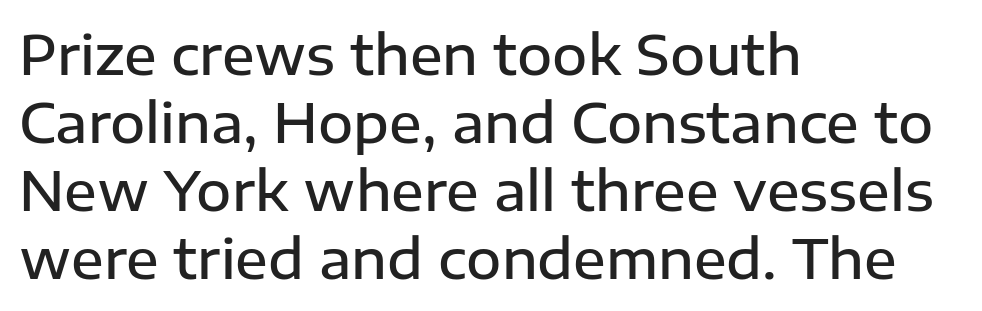
The image shows 54 px semibold sans-serif type, upright; set left-aligned, normal line spacing (1.26x), normal letter spacing, not underlined; low stroke contrast and a medium x-height.
